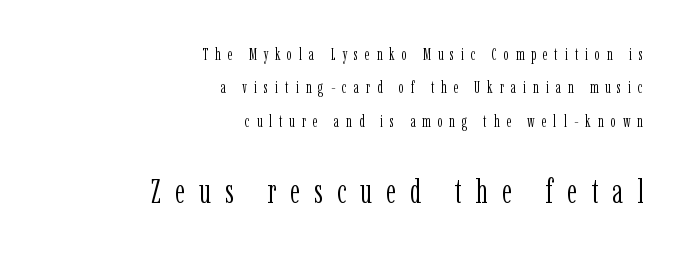
Observe the serifs anchoring each vertical stroke in this sample. This is not heavy type; no bold has been used. No word sits above an underline. These lines are rendered in a variable-pitch font. Reading down the block, your eye finds every line finishing at a fixed right position.
